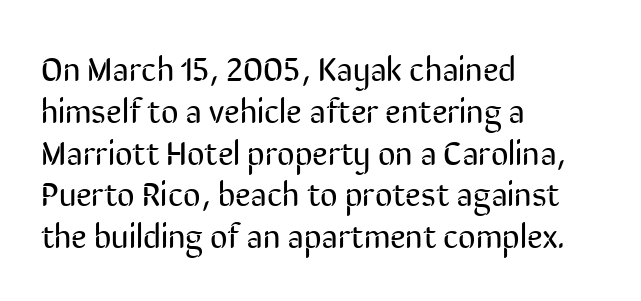
Here the designer chose a conventional face with non-uniform glyph widths. I'd call this a sans setting — the letters go barefoot. The letterforms sit at book weight or below. Caption: standard tracking, unaltered.
